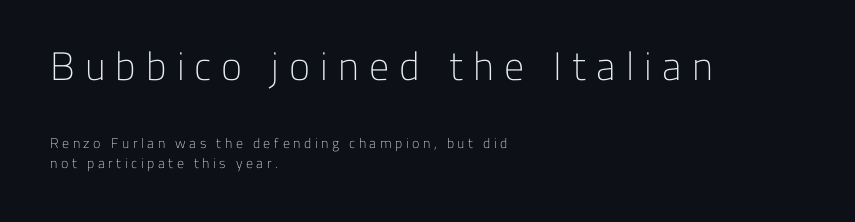
Q: Is the text bold? A: No.
Q: Is the text italic (slanted)? A: No, it is upright.
Q: Is the typeface a serif or a sans-serif typeface? A: Sans-serif.
Q: Is the text underlined? A: No.
Q: How is the paragraph aligned? A: Left-aligned.
Q: Is the spacing between letters normal or unusually wide? A: Unusually wide.
Q: Is the spacing between lines tight, normal or loose? A: Normal.
Q: Which block of text is set in a larger size, the first (top) or the second (bottom)? A: The first (top) one.
Q: Width (condensed, normal, or wide)? A: Normal.
Q: Stroke contrast? A: Low.
Q: x-height? A: Medium.
Q: Monospaced? A: No.
